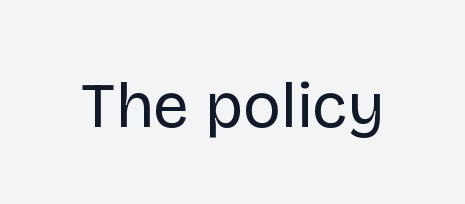
Nothing sits at the stroke ends, so this counts as sans-serif. Does the lettering tilt? It doesn't — this is upright. Between one letter and the next there's only the usual sliver of space. The weight would be labelled regular, book, light, or lighter still. The baseline area is clear.
